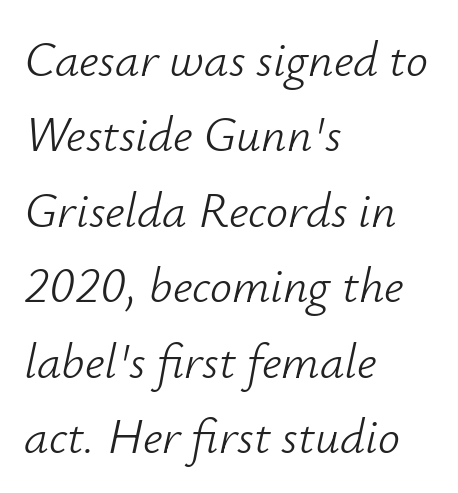
The image shows 49 px light type, italic (leaning right); set left-aligned, normal line spacing (1.54x), normal letter spacing, not underlined; low stroke contrast and a small x-height.
